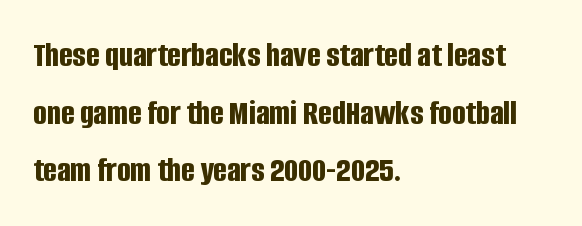
{"serif": "no", "italic": "no", "bold": "yes", "weight": "bold", "width": "condensed", "stroke_contrast": "low", "x_height": "large", "monospaced": "no", "underline": "no", "align": "left", "line_spacing": "normal", "line_spacing_ratio": 1.6, "letter_spacing": "normal", "letter_spacing_em": 0.0, "glyph_px": 36}
